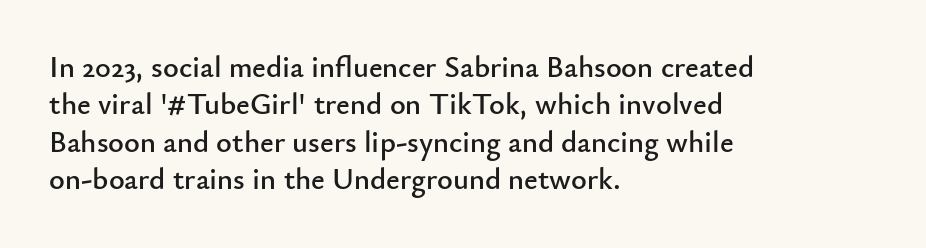
{"serif": "no", "italic": "no", "width": "normal", "stroke_contrast": "low", "x_height": "small", "monospaced": "no", "underline": "no", "align": "left", "line_spacing": "normal", "line_spacing_ratio": 1.25, "letter_spacing": "normal", "letter_spacing_em": 0.0, "glyph_px": 30}
